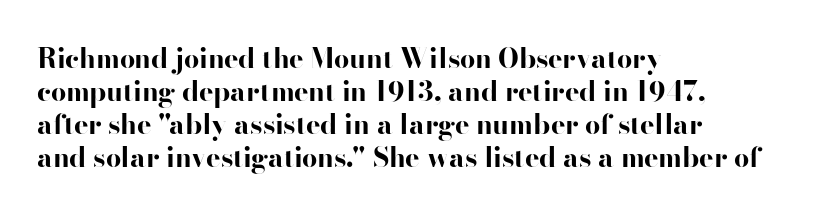
The image shows 27 px bold type, upright; set left-aligned, line spacing 1.22x, normal letter spacing, not underlined.
